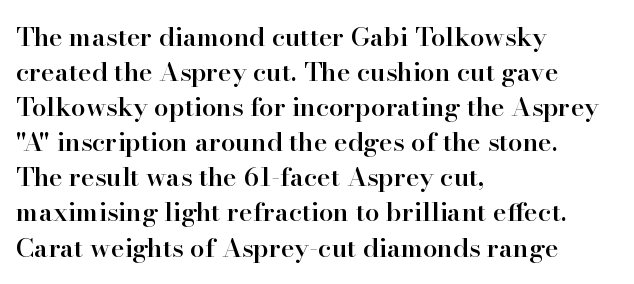
Tracking here is standard; glyphs follow each other at the usual distance. Posture: vertical. This block has exactly the height ordinary leading produces. On the weight axis this lands at semibold, roughly 600. Underline: absent. The rag falls on the right side of this text block.
